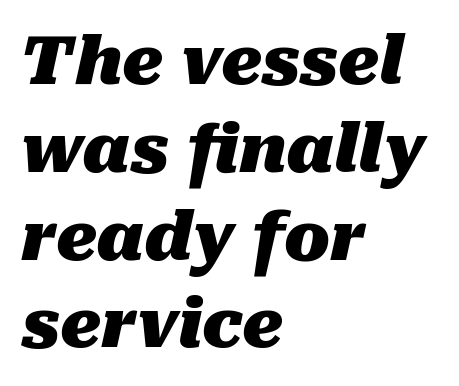
The image shows 67 px heavy type, italic (leaning right); set left-aligned, normal line spacing (1.31x), normal letter spacing, not underlined; medium stroke contrast and a medium x-height.
